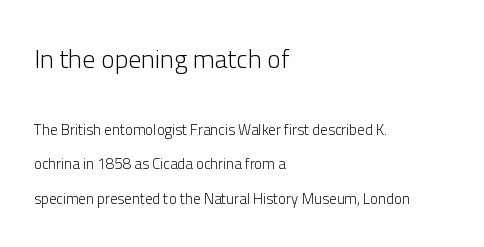
The image shows 26 px text type, upright; set left-aligned, loose line spacing (2.3x), normal letter spacing, not underlined; the first (top) block is 1.73x larger.
